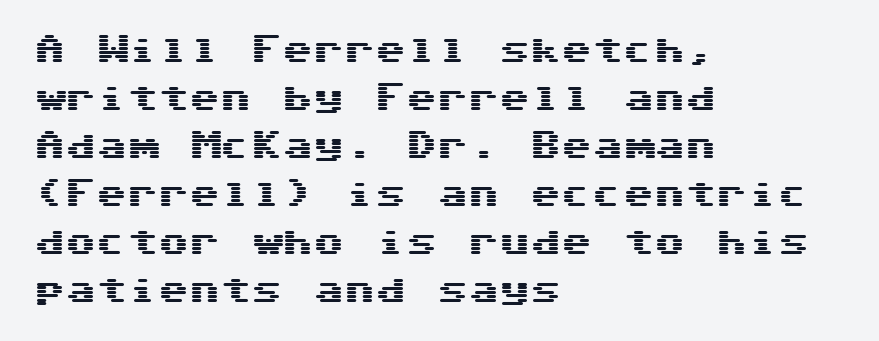
{"serif": "no", "italic": "no", "width": "wide", "stroke_contrast": "medium", "x_height": "medium", "underline": "no", "align": "left", "line_spacing": "normal", "line_spacing_ratio": 1.55, "letter_spacing": "normal", "letter_spacing_em": 0.0, "glyph_px": 31}
